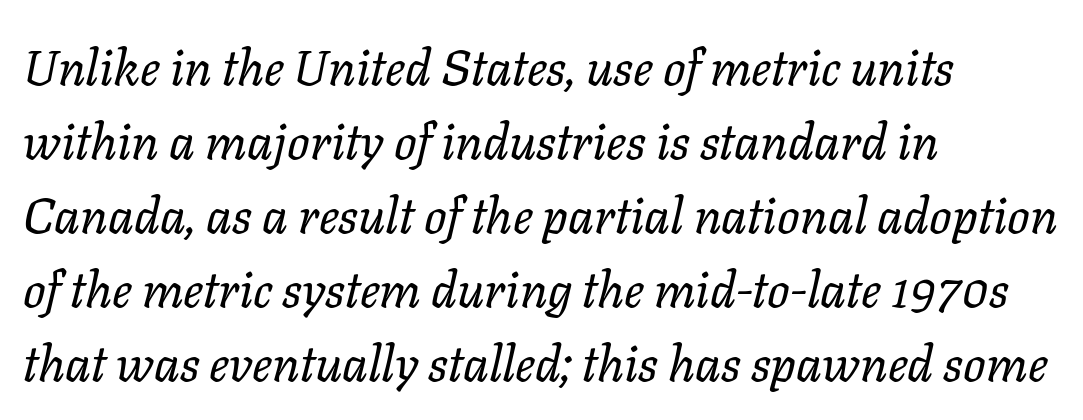
The image shows 50 px regular-weight type, italic (leaning right); set left-aligned, normal line spacing (1.48x), normal letter spacing, not underlined; low stroke contrast and a medium x-height.
